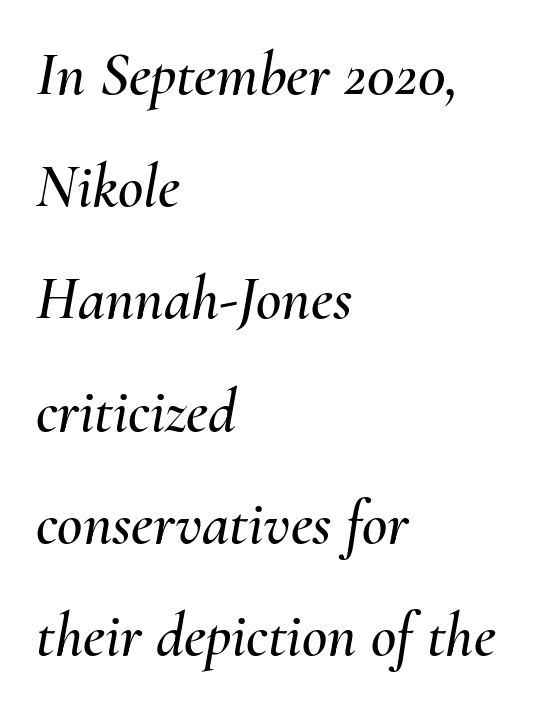
The words here are not underlined. Note the varied advance widths — an 'i' is clearly narrower than an 'm'. A typesetter would mark this as italic. Horizontal alignment here is leftward, the default for most running prose.
